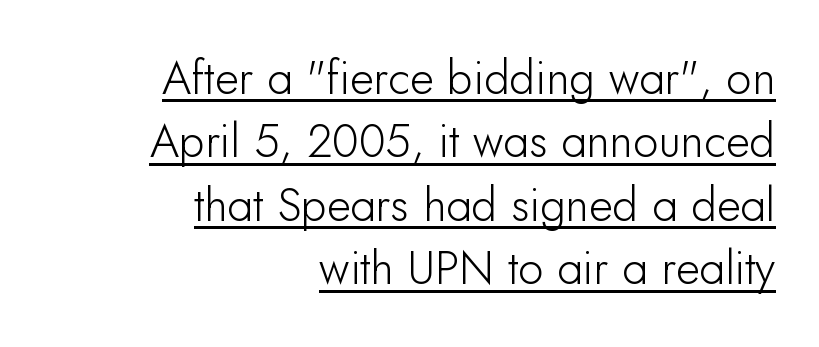
{"serif": "no", "italic": "no", "width": "normal", "stroke_contrast": "low", "x_height": "small", "monospaced": "no", "underline": "yes", "align": "right", "line_spacing": "normal", "line_spacing_ratio": 1.38, "letter_spacing": "normal", "letter_spacing_em": 0.0, "glyph_px": 46}
